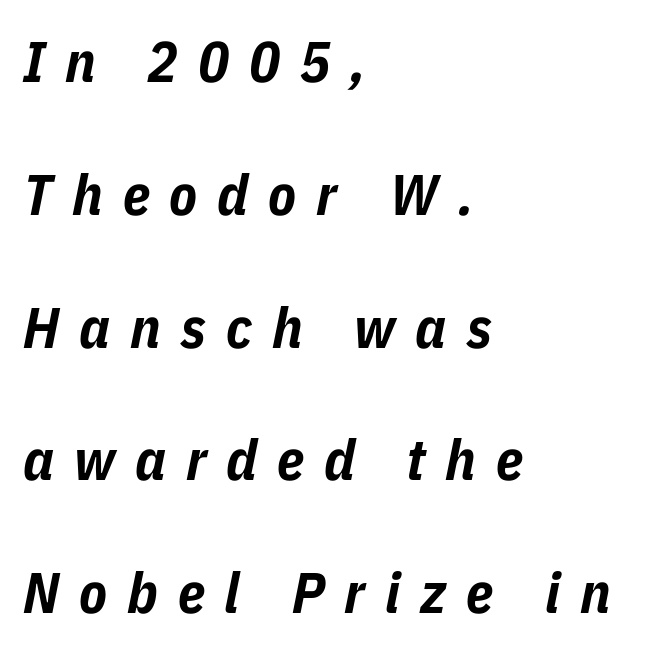
{"italic": "yes", "lean": "right", "slant_degrees": 11, "bold": "yes", "weight": "bold", "width": "condensed", "stroke_contrast": "low", "x_height": "medium", "monospaced": "no", "underline": "no", "align": "left", "line_spacing": "loose", "line_spacing_ratio": 2.33, "letter_spacing": "wide", "letter_spacing_em": 0.35, "glyph_px": 57}
